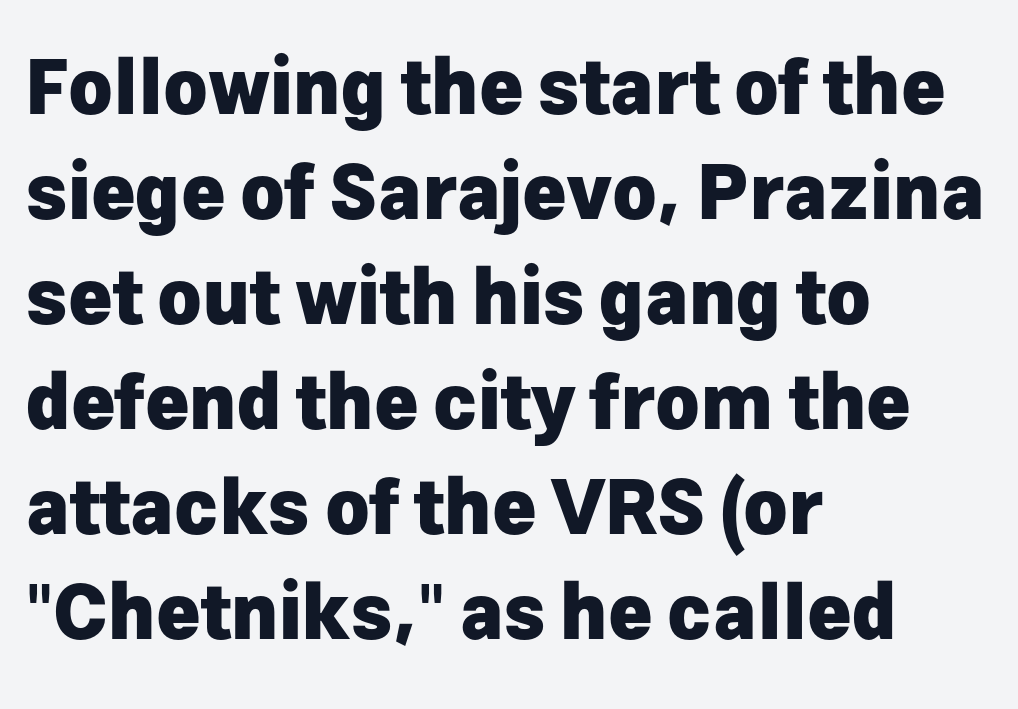
The font is running at its bold setting. Bare-footed words on every line. The characters display no serif detailing; their extremities are plain. Students, observe: this is what conventionally led text looks like. Note the varied advance widths — an 'i' is clearly narrower than an 'm'.
